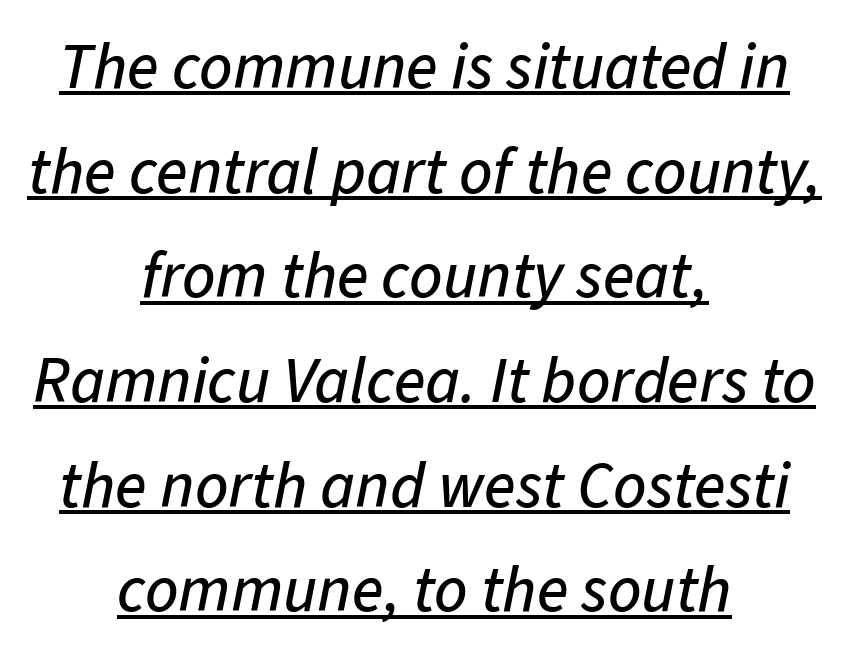
The image shows 65 px text type, italic (leaning right); set centered, normal line spacing (1.61x), normal letter spacing, underlined; low stroke contrast and a medium x-height.
